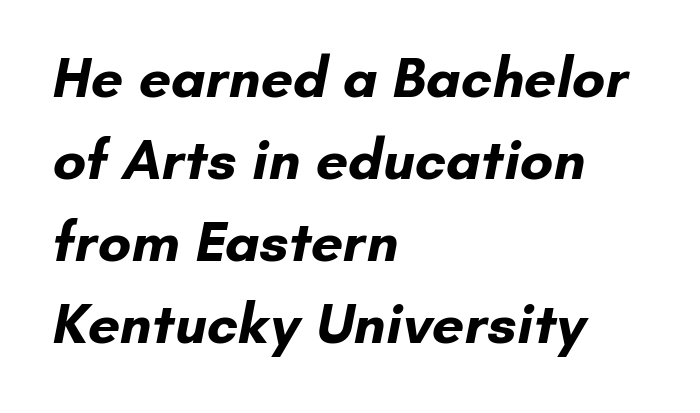
Q: Is the text bold? A: Yes.
Q: Is the typeface a serif or a sans-serif typeface? A: Sans-serif.
Q: Is the text underlined? A: No.
Q: How is the paragraph aligned? A: Left-aligned.
Q: Is the spacing between letters normal or unusually wide? A: Normal.
Q: Is the spacing between lines tight, normal or loose? A: Normal.
Q: Width (condensed, normal, or wide)? A: Normal.
Q: Stroke contrast? A: Low.
Q: x-height? A: Small.
Q: Monospaced? A: No.
